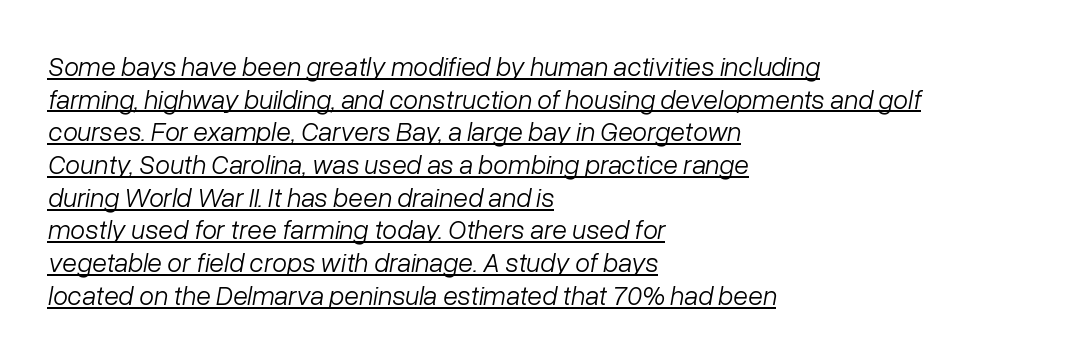
Q: Is the text bold? A: No.
Q: Is the text italic (slanted)? A: Yes, it leans right by about 10 degrees.
Q: Is the text underlined? A: Yes.
Q: How is the paragraph aligned? A: Left-aligned.
Q: Is the spacing between letters normal or unusually wide? A: Normal.
